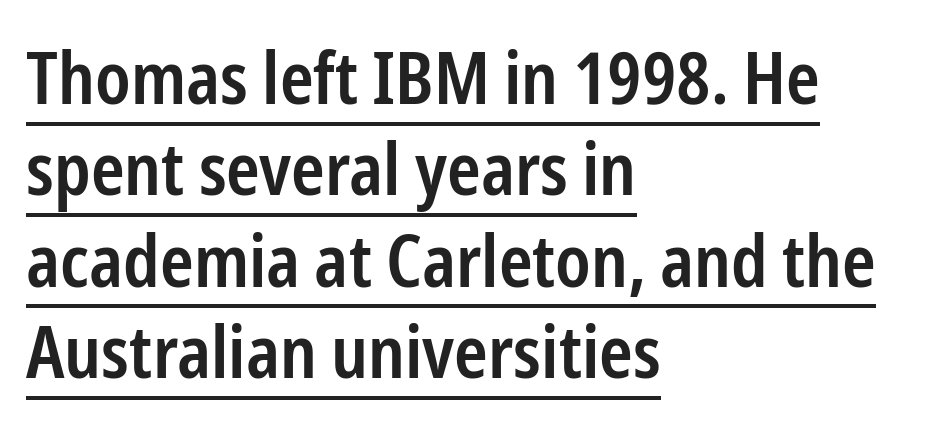
The image shows 72 px semibold, condensed sans-serif type, upright; set left-aligned, normal line spacing (1.27x), normal letter spacing, underlined; low stroke contrast and a medium x-height.
